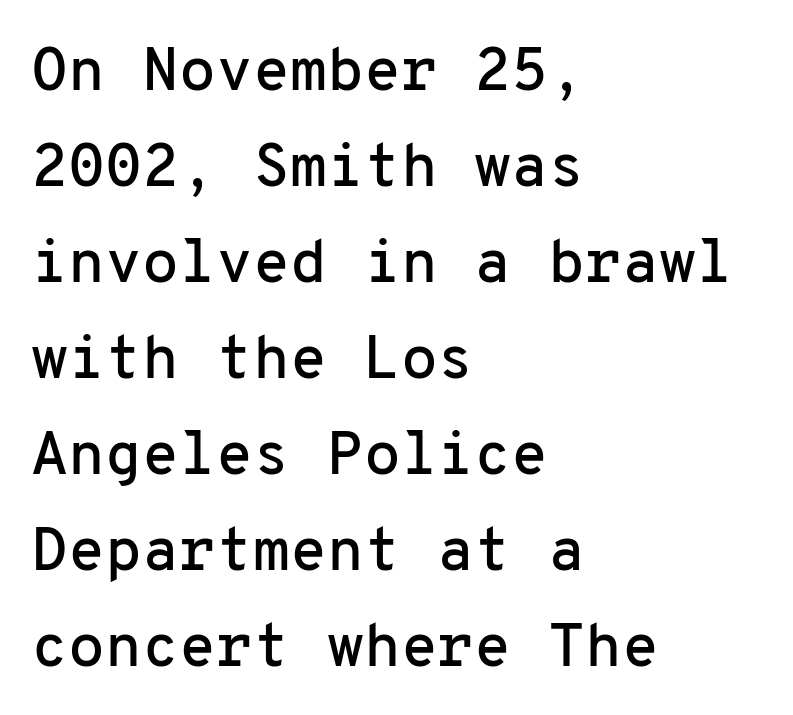
The image shows 60 px sans-serif type, upright, monospaced; set left-aligned, normal line spacing (1.6x), normal letter spacing, not underlined; low stroke contrast and a medium x-height.
